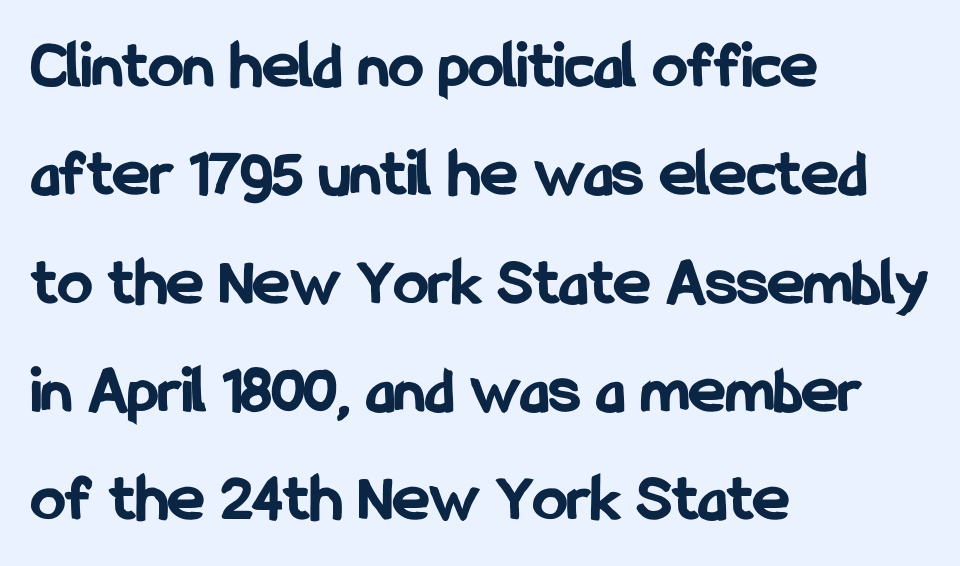
The image shows 69 px bold, condensed sans-serif type, upright; set left-aligned, normal line spacing (1.57x), normal letter spacing, not underlined; low stroke contrast and a medium x-height.
